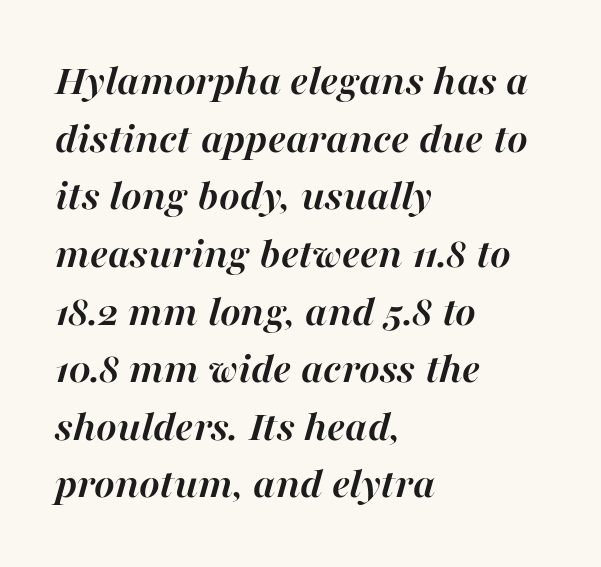
{"italic": "yes", "lean": "right", "slant_degrees": 16, "bold": "yes", "weight": "semibold", "width": "normal", "stroke_contrast": "high", "x_height": "medium", "monospaced": "no", "underline": "no", "align": "left", "line_spacing": "normal", "line_spacing_ratio": 1.31, "letter_spacing": "normal", "letter_spacing_em": 0.0, "glyph_px": 44}
